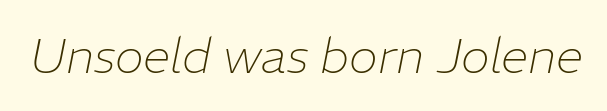
These lines are rendered in a variable-pitch font. No extra tracking has been applied to these lines. Slanted lettering throughout. No letter is thick-stroked: the sample isn't bold. Underline: absent.
